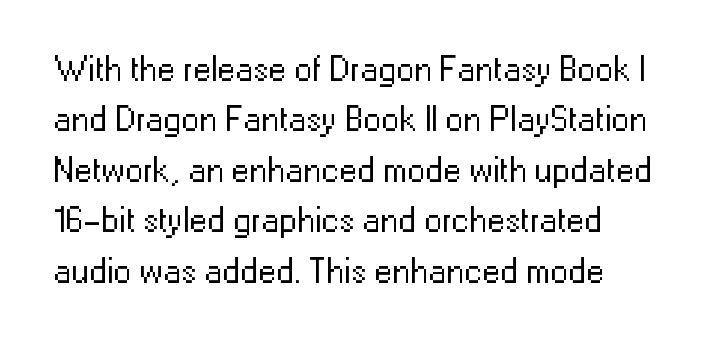
The image shows 36 px regular-weight sans-serif type, upright; set normal line spacing (1.4x), normal letter spacing, not underlined; low stroke contrast and a medium x-height.
